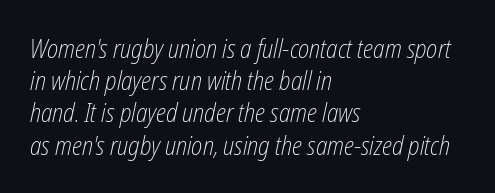
The image shows 26 px text type, italic (leaning right); set left-aligned, line spacing 1.24x, normal letter spacing, not underlined.
